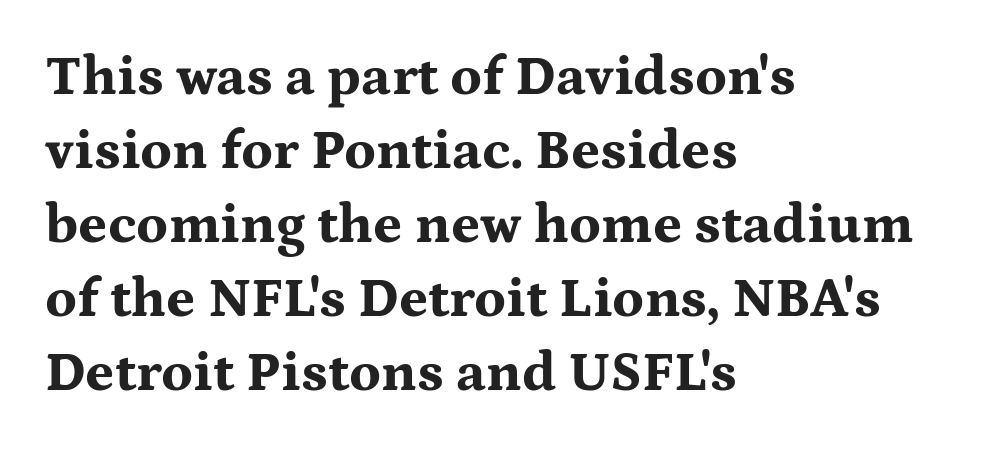
{"serif": "yes", "italic": "no", "bold": "yes", "weight": "bold", "width": "wide", "stroke_contrast": "medium", "x_height": "medium", "monospaced": "no", "underline": "no", "align": "left", "line_spacing": "normal", "line_spacing_ratio": 1.32, "letter_spacing": "normal", "letter_spacing_em": 0.0, "glyph_px": 56}
